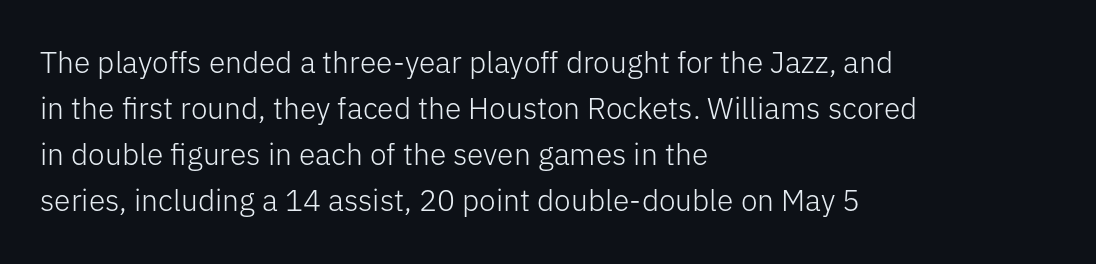
Q: Is the text bold? A: No.
Q: Is the text italic (slanted)? A: No, it is upright.
Q: Is the typeface a serif or a sans-serif typeface? A: Sans-serif.
Q: Is the text underlined? A: No.
Q: How is the paragraph aligned? A: Left-aligned.
Q: Is the spacing between letters normal or unusually wide? A: Normal.
Q: Is the spacing between lines tight, normal or loose? A: Normal.
Q: Width (condensed, normal, or wide)? A: Normal.
Q: Stroke contrast? A: Low.
Q: x-height? A: Medium.
Q: Monospaced? A: No.
